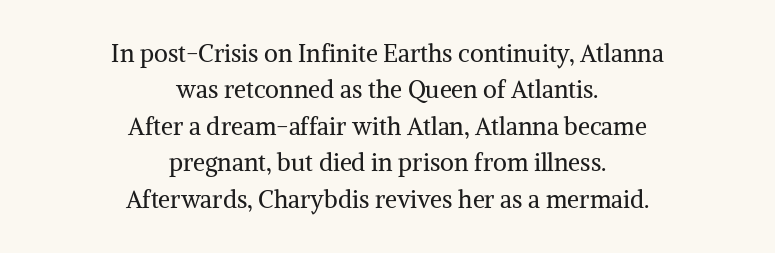
Q: Is the text bold? A: No.
Q: Is the text italic (slanted)? A: No, it is upright.
Q: Is the text underlined? A: No.
Q: How is the paragraph aligned? A: Centered.
Q: Is the spacing between letters normal or unusually wide? A: Normal.
Q: Is the spacing between lines tight, normal or loose? A: Normal.
